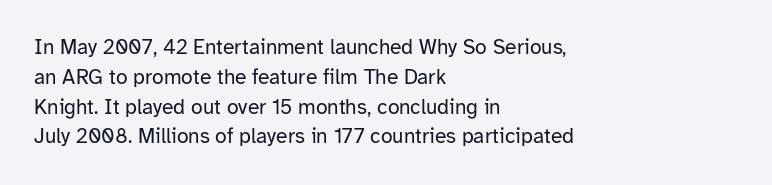
Q: Is the text bold? A: No.
Q: Is the text italic (slanted)? A: No, it is upright.
Q: Is the text underlined? A: No.
Q: How is the paragraph aligned? A: Left-aligned.
Q: Is the spacing between letters normal or unusually wide? A: Normal.
Q: Is the spacing between lines tight, normal or loose? A: Normal.
